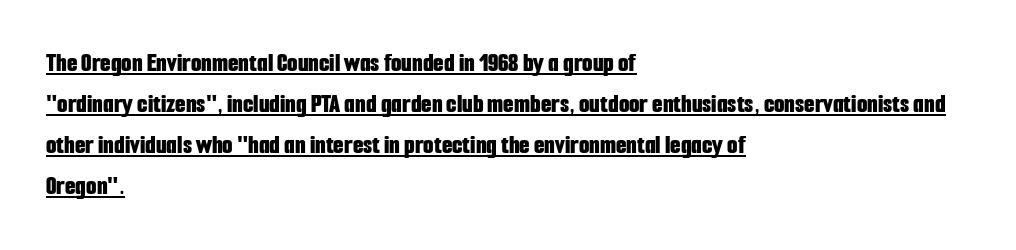
The image shows 27 px bold type, upright; set left-aligned, normal line spacing (1.52x), normal letter spacing, underlined.
